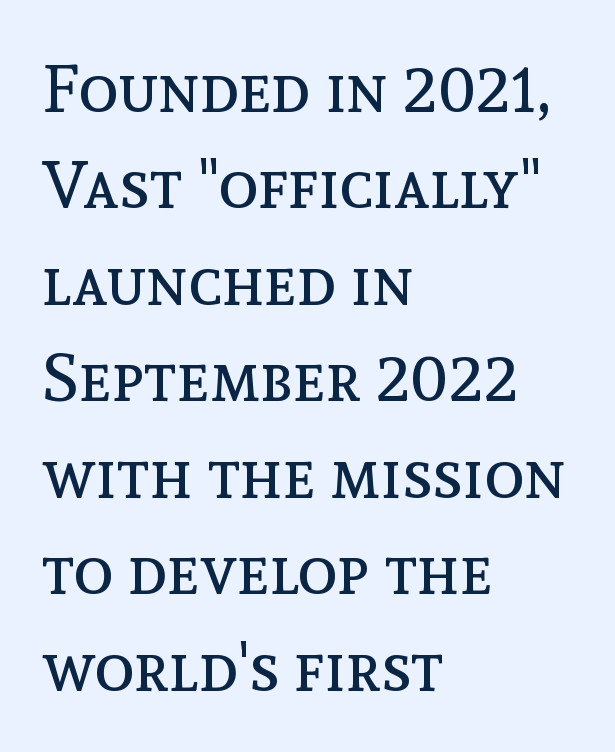
The image shows 67 px regular-weight type, upright; set left-aligned, normal line spacing (1.44x), normal letter spacing, not underlined; a medium x-height.
